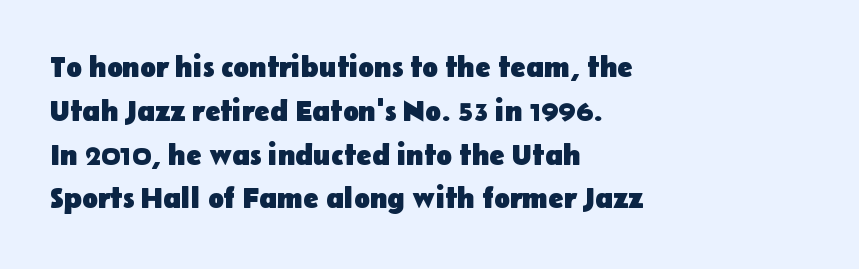
The image shows 29 px heavy sans-serif type, upright; set left-aligned, normal line spacing (1.51x), normal letter spacing, not underlined; low stroke contrast and a medium x-height.
